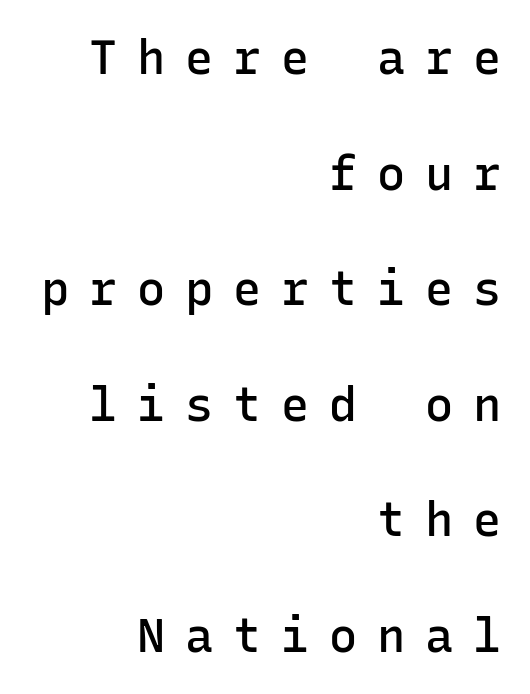
Q: Is the text bold? A: Semi-bold.
Q: Is the text italic (slanted)? A: No, it is upright.
Q: Is the typeface a serif or a sans-serif typeface? A: Sans-serif.
Q: Is the text underlined? A: No.
Q: How is the paragraph aligned? A: Right-aligned.
Q: Is the spacing between letters normal or unusually wide? A: Unusually wide.
Q: Is the spacing between lines tight, normal or loose? A: Loose.
Q: Width (condensed, normal, or wide)? A: Normal.
Q: Stroke contrast? A: Low.
Q: x-height? A: Medium.
Q: Monospaced? A: Yes.
